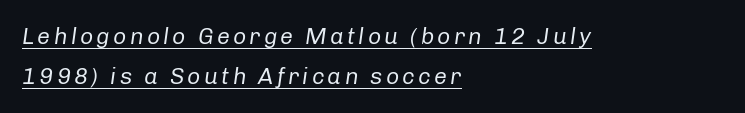
The image shows 23 px text type, italic (leaning right); set left-aligned, line spacing 1.76x, underlined.
